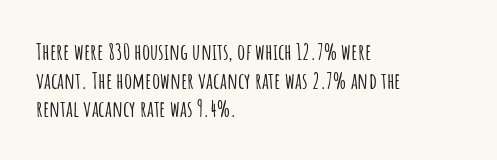
The image shows 23 px text type, upright; set left-aligned, line spacing 1.24x, normal letter spacing, not underlined.
